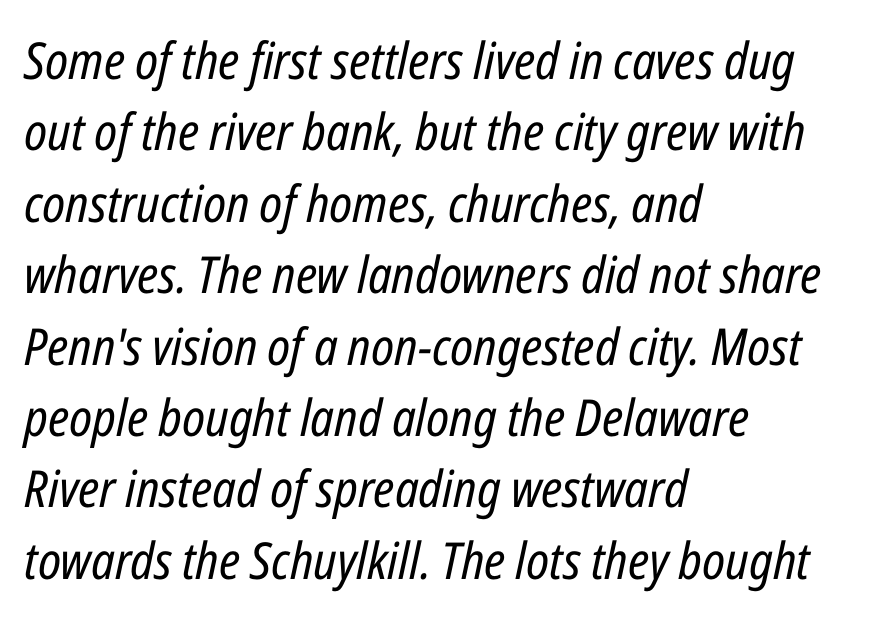
Is the letter spacing exaggerated? No — it looks like the ordinary default. Typeset ragged right — the left edge is the straight one. The leading is moderate, giving the passage an even texture. A clean baseline with only descenders dipping below it. Style check: oblique.
